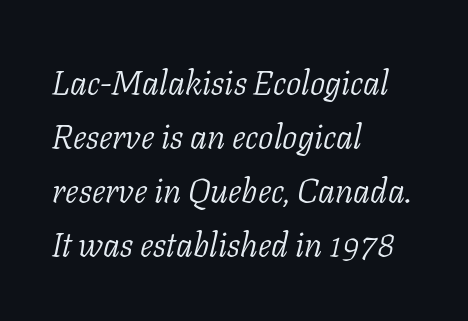
This reads as an unemphasized weight, regular at the heaviest. No extra tracking has been applied to these lines. The letters carry serifs — small finishing strokes at the ends of their stems. The passage shown is typed in a proportional face where columns would drift.
